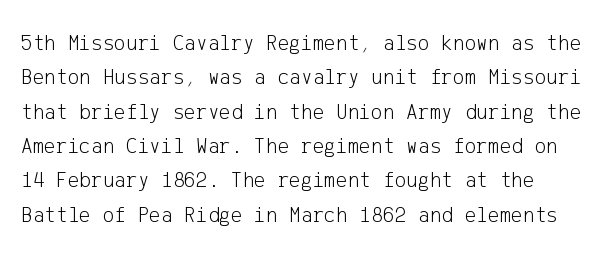
The image shows 22 px text type, upright; set left-aligned, normal line spacing (1.56x), normal letter spacing, not underlined.
